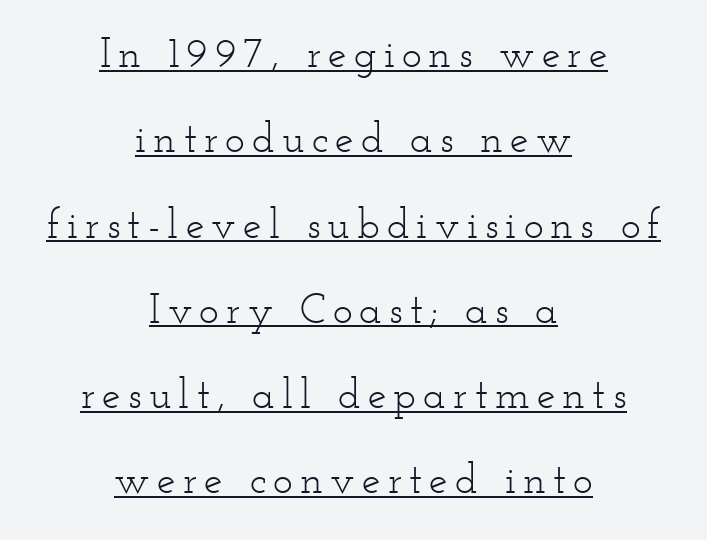
Q: Is the text bold? A: No.
Q: Is the text italic (slanted)? A: No, it is upright.
Q: Is the typeface a serif or a sans-serif typeface? A: Serif.
Q: Is the text underlined? A: Yes.
Q: How is the paragraph aligned? A: Centered.
Q: Is the spacing between lines tight, normal or loose? A: Loose.
Q: Width (condensed, normal, or wide)? A: Wide.
Q: Stroke contrast? A: Low.
Q: x-height? A: Small.
Q: Monospaced? A: No.
